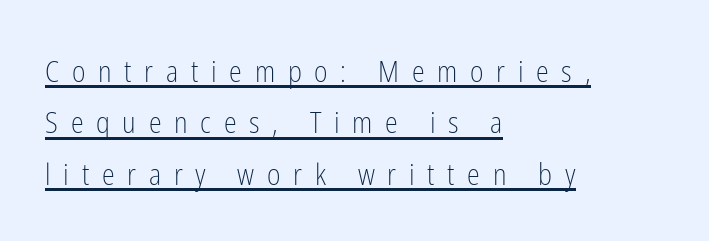
Q: Is the text bold? A: No.
Q: Is the text italic (slanted)? A: No, it is upright.
Q: Is the typeface a serif or a sans-serif typeface? A: Sans-serif.
Q: Is the text underlined? A: Yes.
Q: How is the paragraph aligned? A: Left-aligned.
Q: Is the spacing between letters normal or unusually wide? A: Unusually wide.
Q: Width (condensed, normal, or wide)? A: Condensed.
Q: Stroke contrast? A: Low.
Q: x-height? A: Medium.
Q: Monospaced? A: No.
